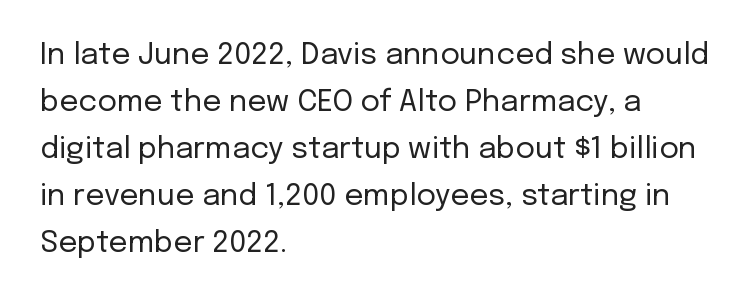
Spacing between characters is what you'd get straight out of the box. Underlining? Definitely not there. Line beginnings align vertically; line endings do not. Posture: straight, roman, zero tilt.
